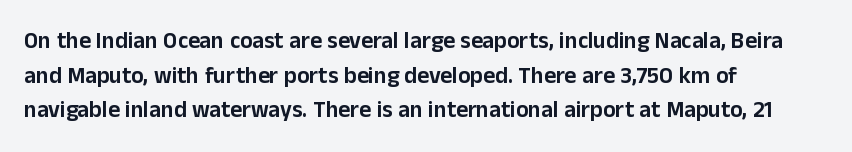
The image shows 23 px text type, upright; set left-aligned, normal line spacing (1.51x), normal letter spacing, not underlined.
